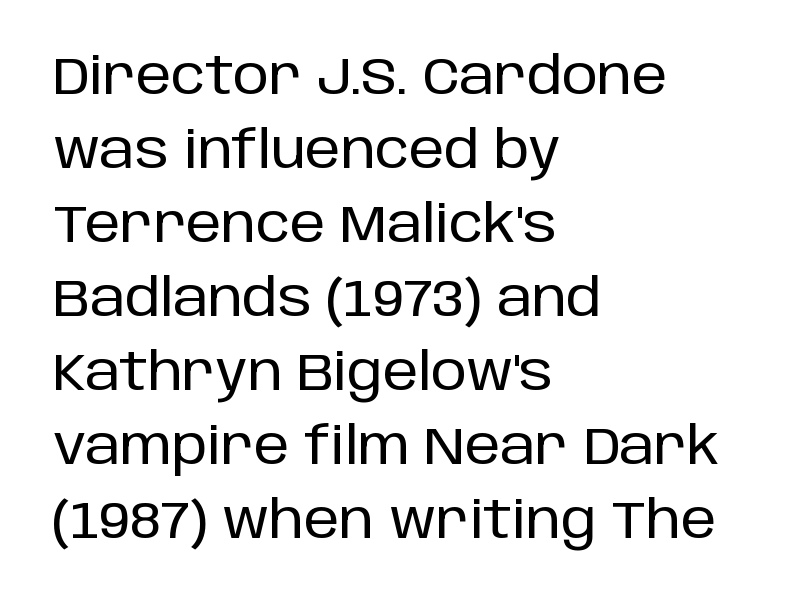
The image shows 51 px sans-serif type, upright; set left-aligned, normal line spacing (1.45x), normal letter spacing, not underlined; low stroke contrast and a large x-height.
